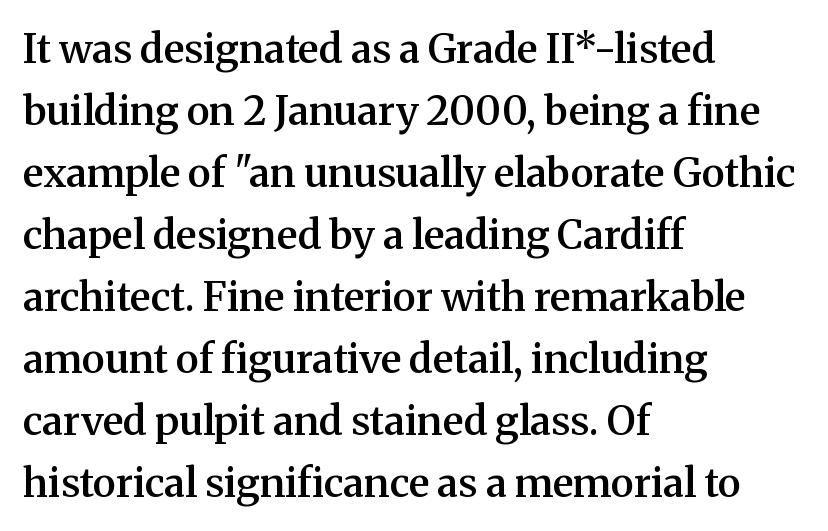
The image shows 40 px semibold serif type, upright; set left-aligned, normal line spacing (1.55x), normal letter spacing, not underlined; medium stroke contrast and a medium x-height.
